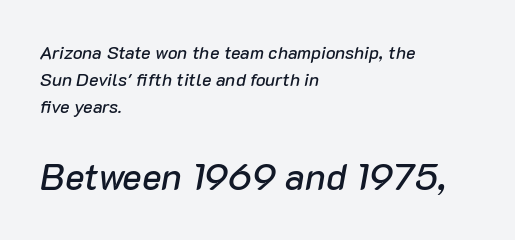
The image shows 37 px text type, italic (leaning right); set left-aligned, normal line spacing (1.5x), normal letter spacing, not underlined; the second (bottom) block is 2.06x larger; low stroke contrast and a medium x-height.
